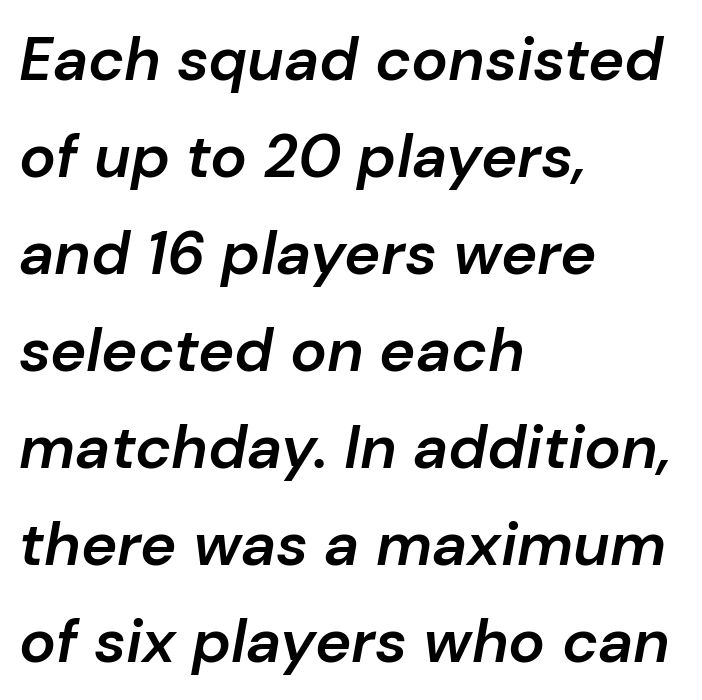
Typeset ragged right — the left edge is the straight one. Stroke thickness is moderately raised; the sample reads as semibold. The rendering applies a slant to the glyphs. Spacing verdict: proportional, widths tailored to each character.
